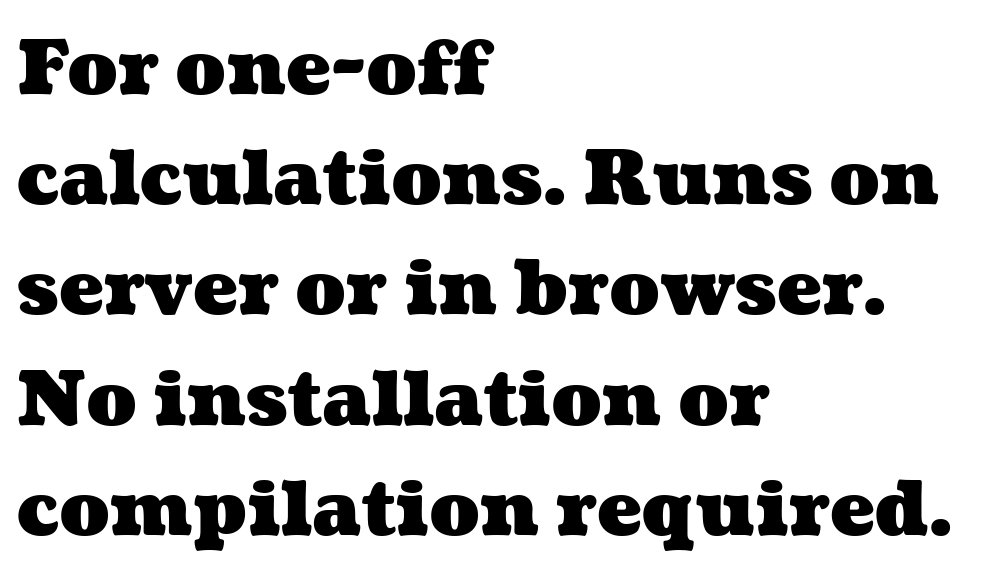
{"bold": "yes", "weight": "heavy", "width": "wide", "stroke_contrast": "medium", "x_height": "medium", "monospaced": "no", "underline": "no", "align": "left", "line_spacing": "normal", "line_spacing_ratio": 1.47, "letter_spacing": "normal", "letter_spacing_em": 0.0, "glyph_px": 75}
